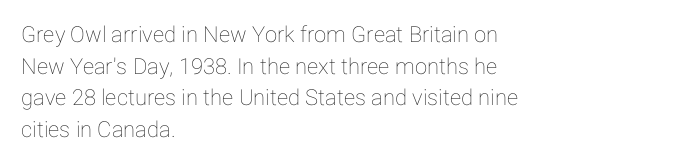
Q: Is the text italic (slanted)? A: No, it is upright.
Q: Is the text underlined? A: No.
Q: How is the paragraph aligned? A: Left-aligned.
Q: Is the spacing between letters normal or unusually wide? A: Normal.
Q: Is the spacing between lines tight, normal or loose? A: Normal.
